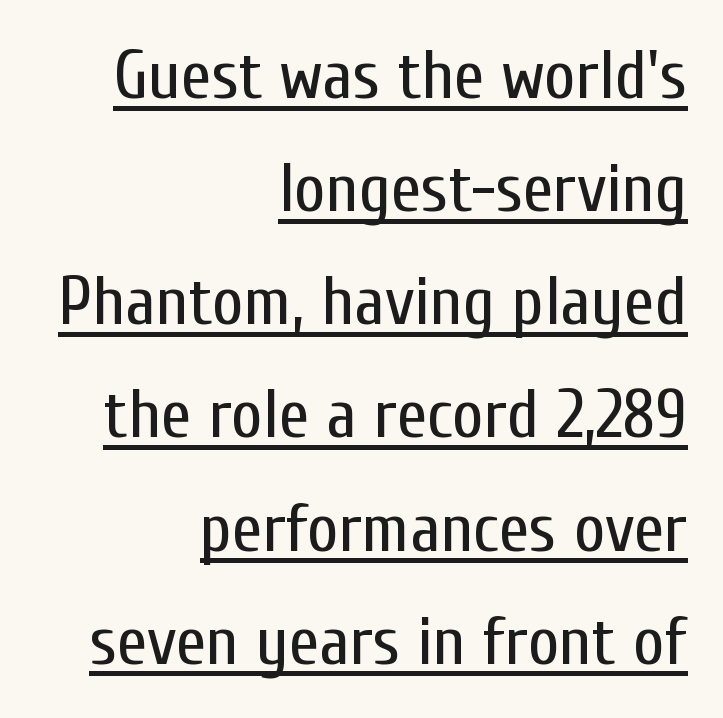
No extra ink here — the face is not bold. Every row of glyphs terminates at an identical x-position on the right. The gaps between neighbouring characters are ordinary and unremarkable. Think of a printed novel: that variable character pitch is what you see here.
